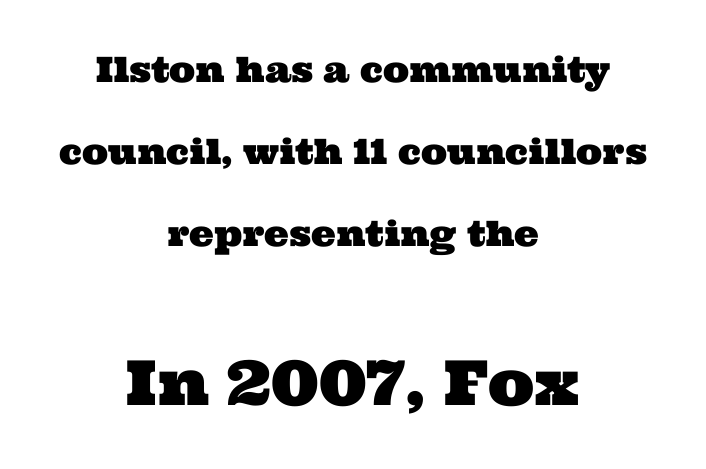
Q: Is the typeface a serif or a sans-serif typeface? A: Serif.
Q: Is the text underlined? A: No.
Q: How is the paragraph aligned? A: Centered.
Q: Is the spacing between letters normal or unusually wide? A: Normal.
Q: Is the spacing between lines tight, normal or loose? A: Loose.
Q: Which block of text is set in a larger size, the first (top) or the second (bottom)? A: The second (bottom) one.
Q: Width (condensed, normal, or wide)? A: Wide.
Q: Stroke contrast? A: Medium.
Q: x-height? A: Medium.
Q: Monospaced? A: No.
